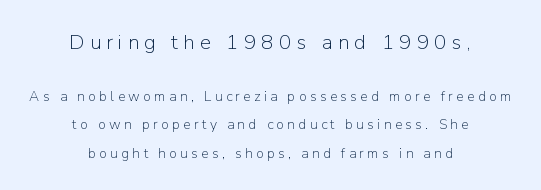
Q: Is the text bold? A: No.
Q: Is the text italic (slanted)? A: No, it is upright.
Q: Is the text underlined? A: No.
Q: How is the paragraph aligned? A: Centered.
Q: Is the spacing between letters normal or unusually wide? A: Unusually wide.
Q: Is the spacing between lines tight, normal or loose? A: Loose.
Q: Which block of text is set in a larger size, the first (top) or the second (bottom)? A: The first (top) one.
